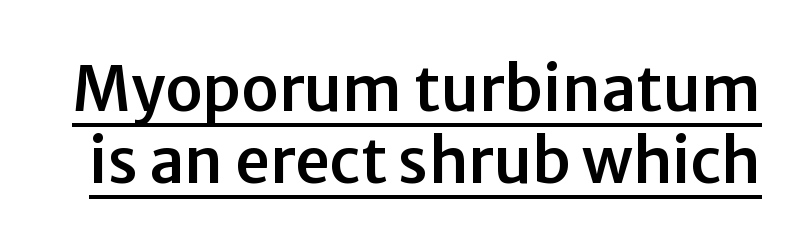
Notice how a bar underscores the lettering throughout. The rendering shows plain stroke endings on the letterforms — a sans-serif design. Character widths vary here, with narrow letters taking less room than wide ones. These lines keep a tight, regular rhythm from letter to letter. Tall strokes in this sample are plumb rather than angled.
